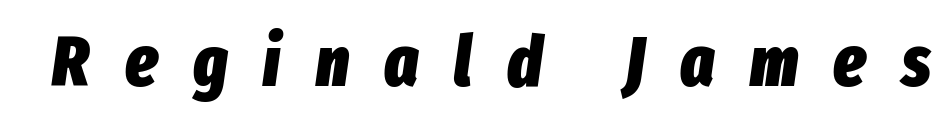
The image shows 71 px heavy, condensed type, italic (leaning right); set unusually wide letter spacing (+0.5 em), not underlined; low stroke contrast and a medium x-height.
